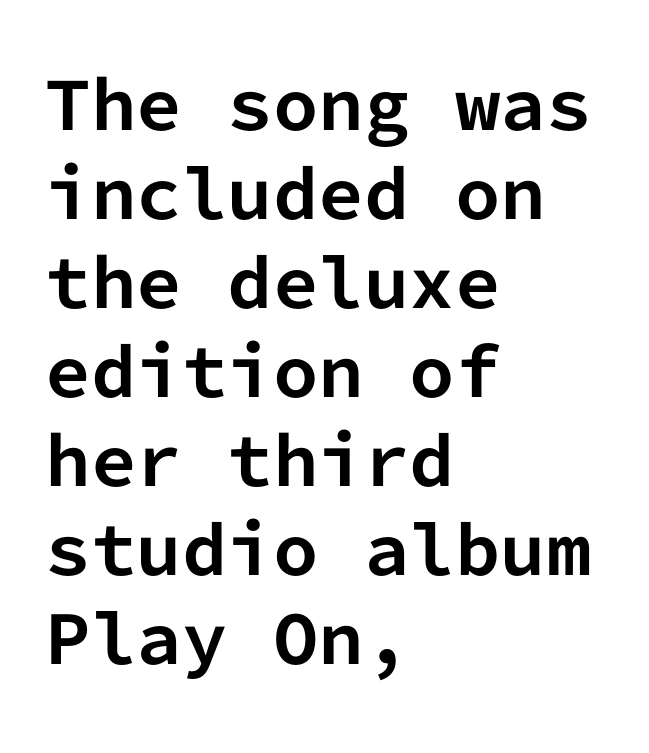
The image shows 65 px bold sans-serif type, upright, monospaced; set left-aligned, normal line spacing (1.37x), normal letter spacing, not underlined; low stroke contrast and a medium x-height.
